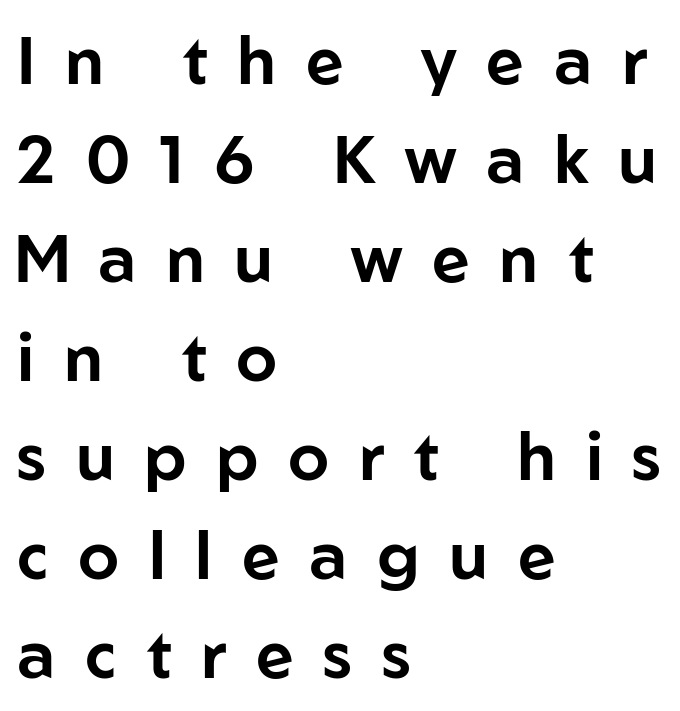
Think of a printed novel: that variable character pitch is what you see here. Check under the words: just untouched page. This sample uses an upright cut, with every glyph sitting square on the baseline. The font family rendered here belongs to the sans-serif group. Regarding leading, the lines here are spaced in the standard way.
